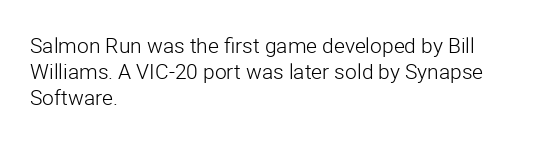
Q: Is the text bold? A: No.
Q: Is the text italic (slanted)? A: No, it is upright.
Q: Is the text underlined? A: No.
Q: How is the paragraph aligned? A: Left-aligned.
Q: Is the spacing between letters normal or unusually wide? A: Normal.
